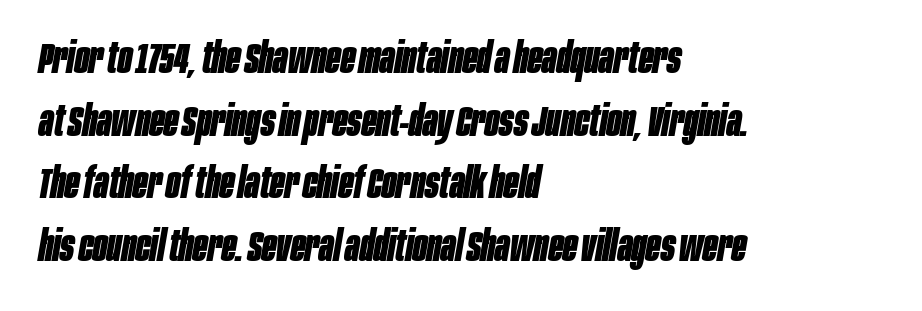
Q: Is the text bold? A: Yes.
Q: Is the text italic (slanted)? A: Yes, it leans right by about 10 degrees.
Q: Is the text underlined? A: No.
Q: How is the paragraph aligned? A: Left-aligned.
Q: Is the spacing between letters normal or unusually wide? A: Normal.
Q: Is the spacing between lines tight, normal or loose? A: Normal.
Q: Width (condensed, normal, or wide)? A: Condensed.
Q: Stroke contrast? A: Low.
Q: x-height? A: Large.
Q: Monospaced? A: No.
